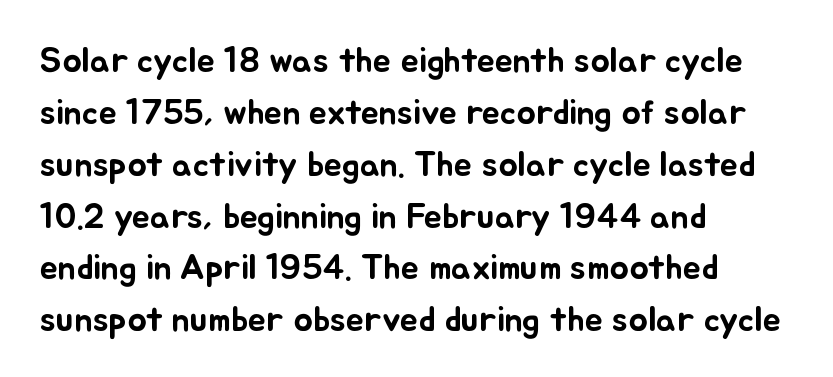
No italicization has been applied; the sample stays upright. Descenders are the only things crossing below the line. Casual observation: everything's shoved over to the left. A typesetter would call this zero additional tracking. What's the leading like? Ordinary, nothing unusual.
